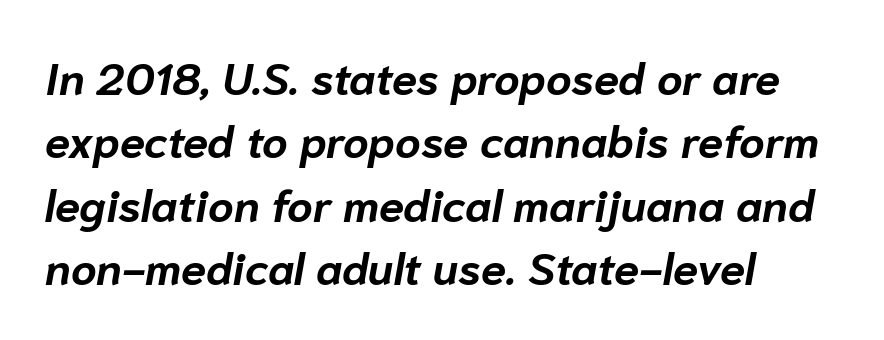
Where is the straight margin? On the left. The rendering uses natural spacing where letterforms have individual widths. Does the leading feel generous? No, just average. Notice how the stems are inclined rather than vertical — that's the hallmark of italics. The line texture is even and compact thanks to regular tracking. Decoration check: the copy has no underline.
